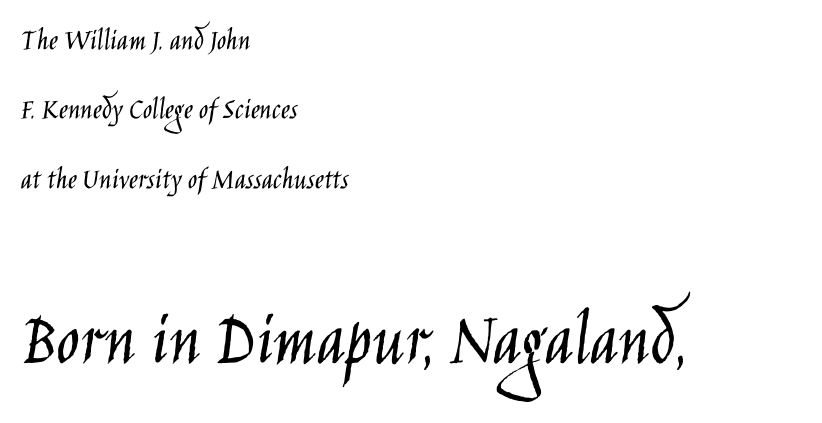
{"serif": "no", "bold": "no", "weight": "light", "width": "condensed", "stroke_contrast": "low", "x_height": "large", "monospaced": "no", "underline": "no", "align": "left", "line_spacing": "loose", "line_spacing_ratio": 2.24, "letter_spacing": "normal", "letter_spacing_em": 0.0, "larger_block": "second", "size_ratio": 2.52, "glyph_px": 78}
